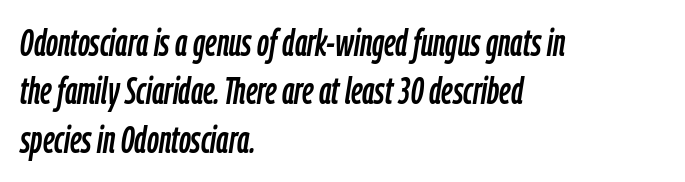
Q: Is the text italic (slanted)? A: Yes, it leans right by about 9 degrees.
Q: Is the text underlined? A: No.
Q: How is the paragraph aligned? A: Left-aligned.
Q: Is the spacing between letters normal or unusually wide? A: Normal.
Q: Is the spacing between lines tight, normal or loose? A: Normal.
Q: Width (condensed, normal, or wide)? A: Condensed.
Q: Stroke contrast? A: Low.
Q: x-height? A: Medium.
Q: Monospaced? A: No.
